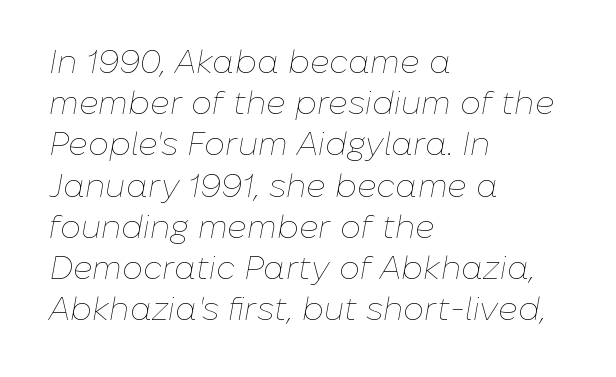
Q: Is the text bold? A: No.
Q: Is the text italic (slanted)? A: Yes, it leans right by about 10 degrees.
Q: Is the text underlined? A: No.
Q: How is the paragraph aligned? A: Left-aligned.
Q: Is the spacing between letters normal or unusually wide? A: Normal.
Q: Is the spacing between lines tight, normal or loose? A: Normal.
Q: Width (condensed, normal, or wide)? A: Normal.
Q: Stroke contrast? A: Low.
Q: x-height? A: Medium.
Q: Monospaced? A: No.
